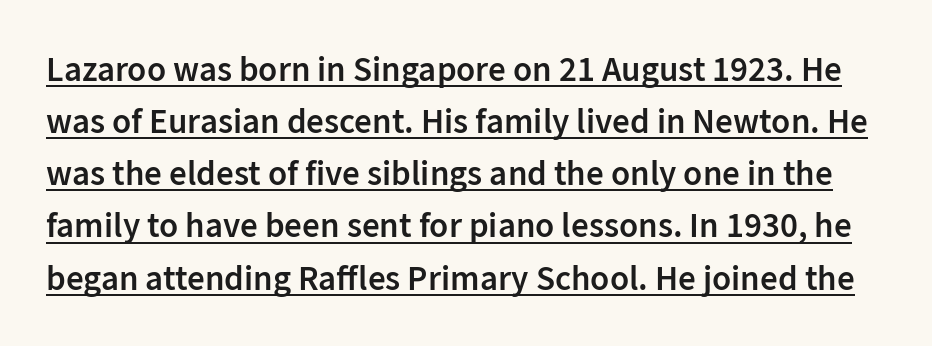
The image shows 35 px semibold sans-serif type, upright; set normal line spacing (1.49x), normal letter spacing, underlined; low stroke contrast and a medium x-height.
